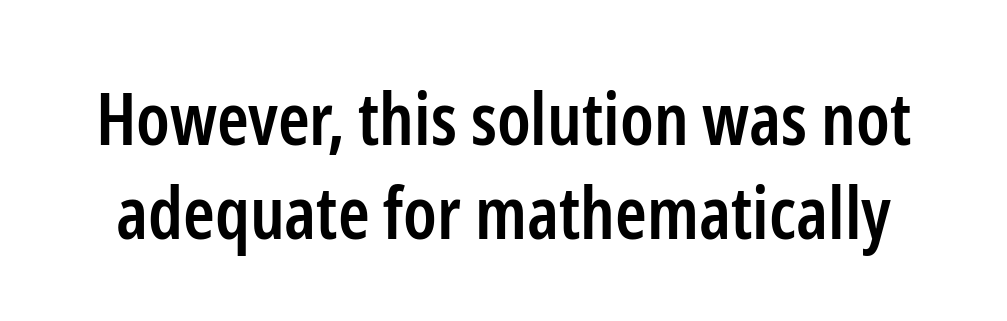
The image shows 72 px semibold, condensed sans-serif type, upright; set normal line spacing (1.31x), normal letter spacing, not underlined; low stroke contrast and a medium x-height.
